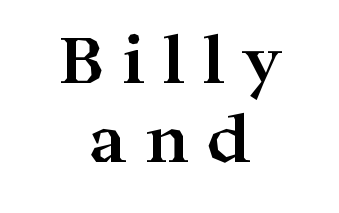
{"serif": "yes", "italic": "no", "bold": "yes", "weight": "bold", "width": "wide", "stroke_contrast": "high", "x_height": "medium", "monospaced": "no", "underline": "no", "align": "center", "line_spacing": "normal", "line_spacing_ratio": 1.25, "letter_spacing": "wide", "letter_spacing_em": 0.28, "glyph_px": 63}
